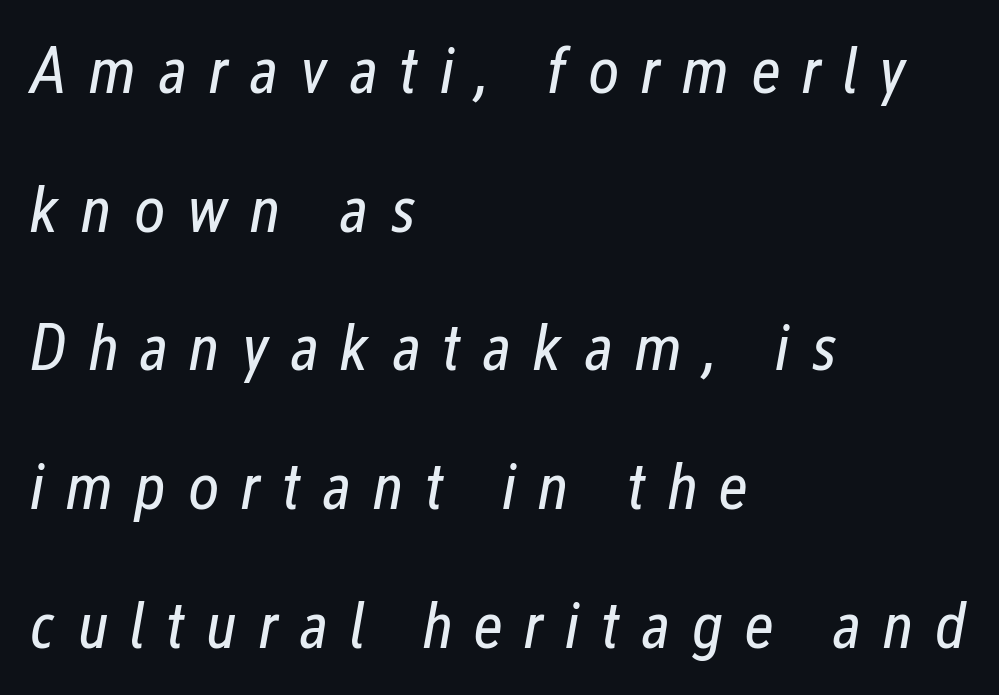
The image shows 67 px regular-weight, condensed type, italic (leaning right); set left-aligned, loose line spacing (2.07x), unusually wide letter spacing (+0.32 em), not underlined; low stroke contrast and a medium x-height.
